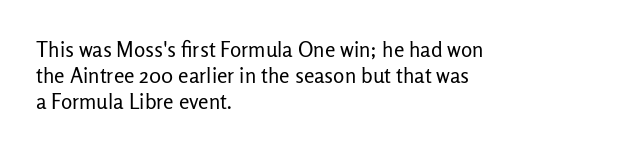
The image shows 21 px text type, upright; set left-aligned, line spacing 1.24x, normal letter spacing, not underlined.
